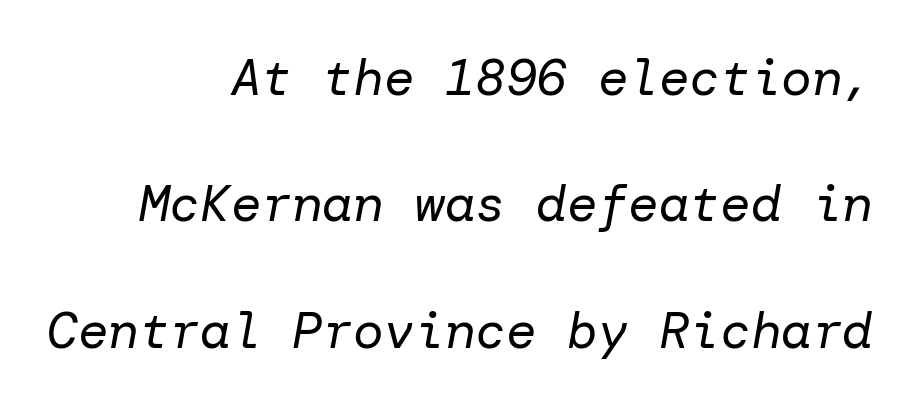
Q: Is the text bold? A: No.
Q: Is the text italic (slanted)? A: Yes, it leans right by about 10 degrees.
Q: Is the text underlined? A: No.
Q: How is the paragraph aligned? A: Right-aligned.
Q: Is the spacing between letters normal or unusually wide? A: Normal.
Q: Is the spacing between lines tight, normal or loose? A: Loose.
Q: Width (condensed, normal, or wide)? A: Normal.
Q: Stroke contrast? A: Low.
Q: x-height? A: Medium.
